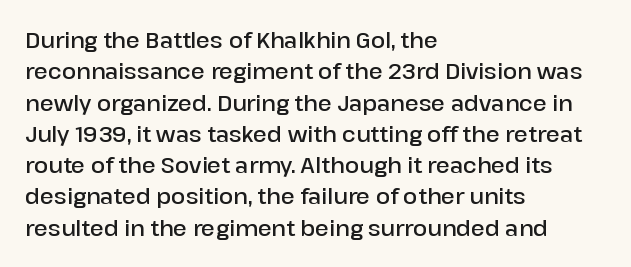
Q: Is the text bold? A: Semi-bold.
Q: Is the text italic (slanted)? A: No, it is upright.
Q: Is the text underlined? A: No.
Q: How is the paragraph aligned? A: Left-aligned.
Q: Is the spacing between letters normal or unusually wide? A: Normal.
Q: Is the spacing between lines tight, normal or loose? A: Normal.
